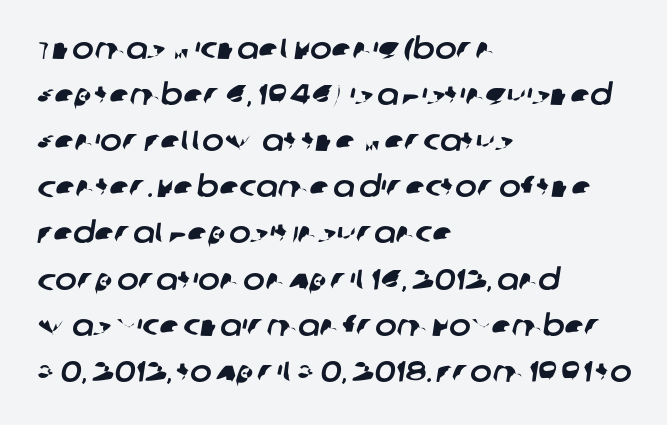
Q: Is the typeface a serif or a sans-serif typeface? A: Sans-serif.
Q: Is the text underlined? A: No.
Q: How is the paragraph aligned? A: Left-aligned.
Q: Is the spacing between letters normal or unusually wide? A: Normal.
Q: Is the spacing between lines tight, normal or loose? A: Normal.
Q: Width (condensed, normal, or wide)? A: Normal.
Q: Stroke contrast? A: Low.
Q: x-height? A: Large.
Q: Monospaced? A: No.
